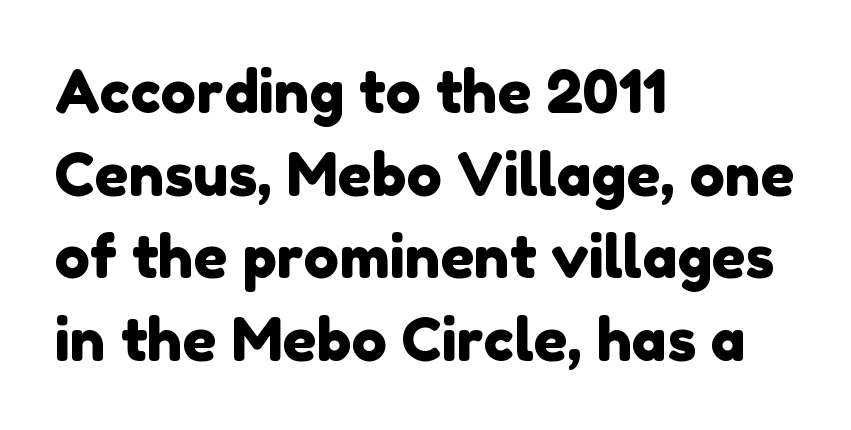
Letter spacing: default. The type family on display is of the sans-serif kind. The gap between lines stays unmarked. Each line starts at the same left margin while the right side varies. Spacing verdict: proportional, widths tailored to each character.
